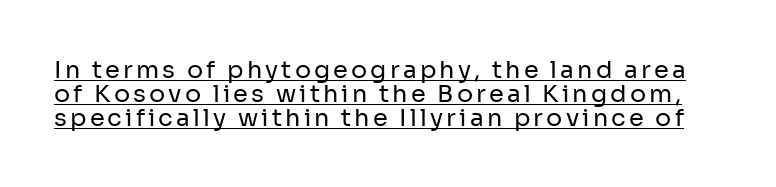
Q: Is the text bold? A: No.
Q: Is the text italic (slanted)? A: No, it is upright.
Q: Is the text underlined? A: Yes.
Q: Is the spacing between lines tight, normal or loose? A: Tight.
